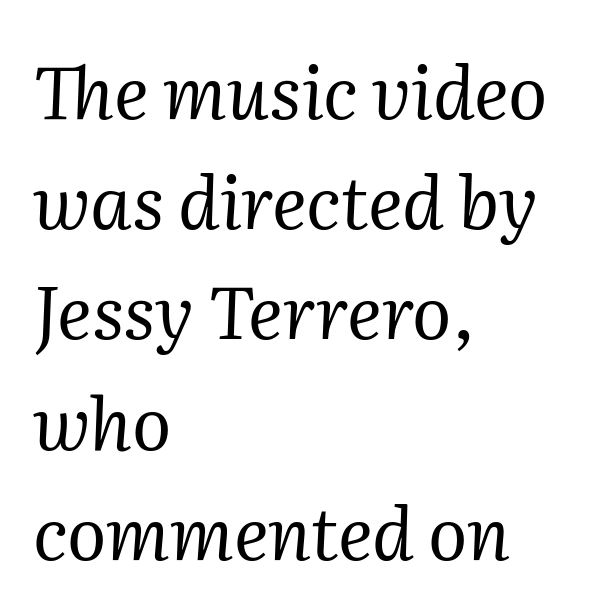
The image shows 73 px regular-weight serif type, italic (leaning right); set left-aligned, normal line spacing (1.51x), normal letter spacing, not underlined; medium stroke contrast and a medium x-height.
